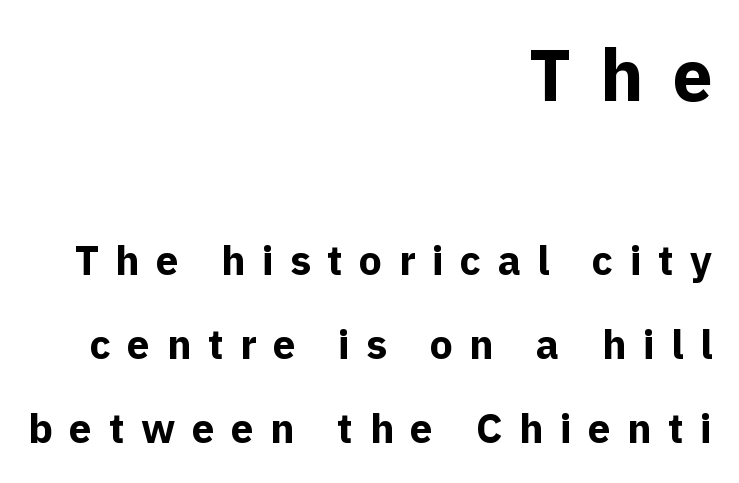
The image shows 72 px bold sans-serif type, upright; set right-aligned, loose line spacing (2.05x), unusually wide letter spacing (+0.4 em), not underlined; the first (top) block is 1.76x larger; a medium x-height.
